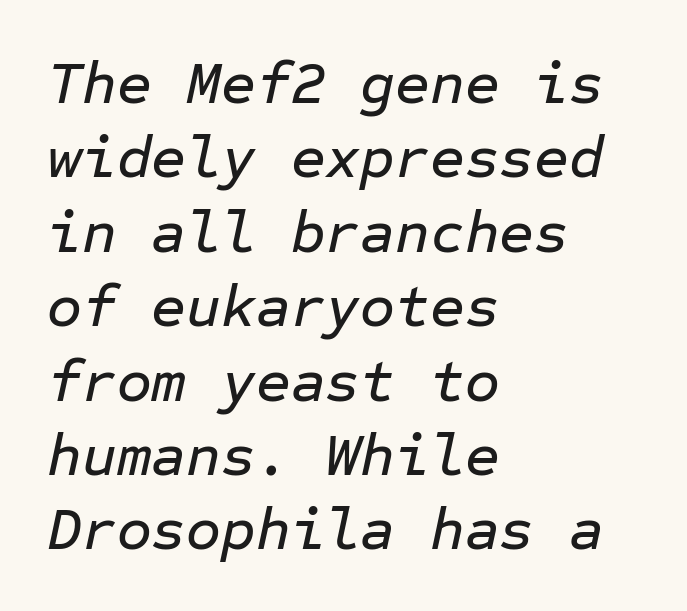
Q: Is the text italic (slanted)? A: Yes, it leans right by about 12 degrees.
Q: Is the text underlined? A: No.
Q: How is the paragraph aligned? A: Left-aligned.
Q: Is the spacing between letters normal or unusually wide? A: Normal.
Q: Width (condensed, normal, or wide)? A: Normal.
Q: Stroke contrast? A: Low.
Q: x-height? A: Medium.
Q: Monospaced? A: Yes.
